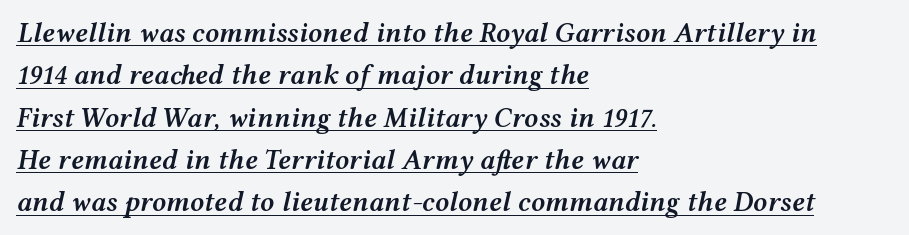
Q: Is the text bold? A: Semi-bold.
Q: Is the text italic (slanted)? A: Yes, it leans right by about 12 degrees.
Q: Is the text underlined? A: Yes.
Q: How is the paragraph aligned? A: Left-aligned.
Q: Is the spacing between letters normal or unusually wide? A: Normal.
Q: Is the spacing between lines tight, normal or loose? A: Normal.
Q: Width (condensed, normal, or wide)? A: Wide.
Q: Stroke contrast? A: Medium.
Q: x-height? A: Medium.
Q: Monospaced? A: No.
